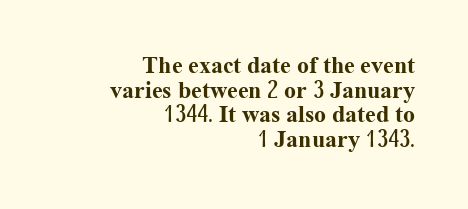
{"italic": "no", "bold": "yes", "underline": "no", "align": "right", "line_spacing": "tight", "line_spacing_ratio": 1.03, "letter_spacing": "normal", "letter_spacing_em": 0.0, "glyph_px": 24}
